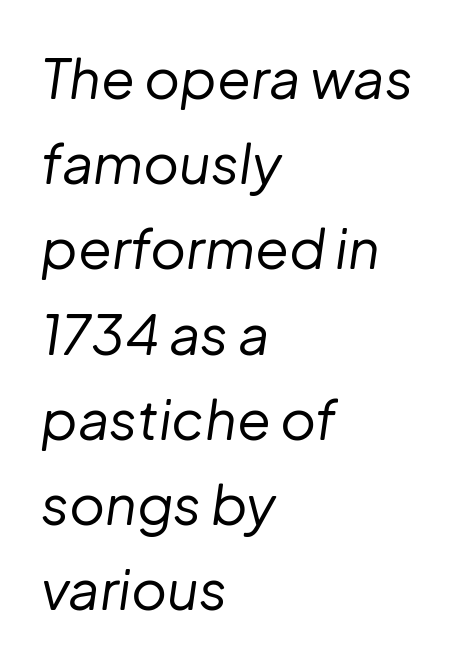
Line spacing here is normal. The passage shown is typed in a proportional face where columns would drift. Is the type slanted? Yes — the strokes lean at a clear angle. The typesetter chose a ragged-right arrangement here. Check the space under the baseline: it is left empty.
